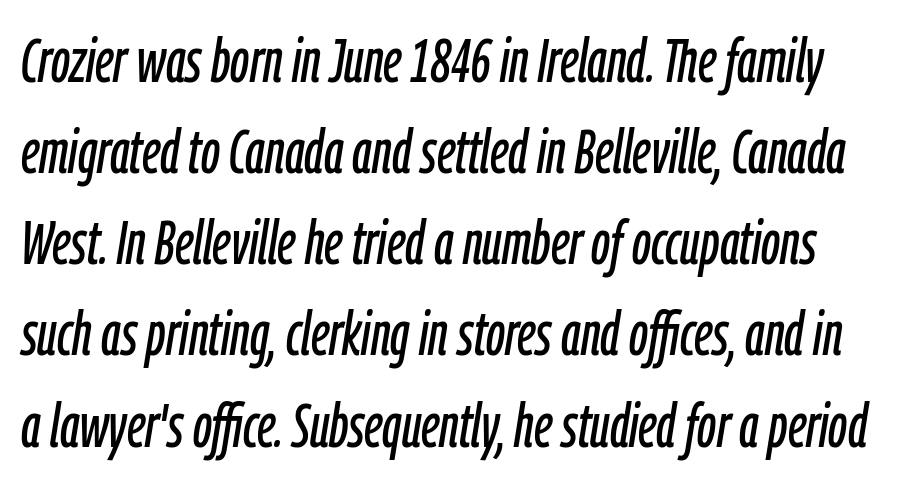
{"italic": "yes", "lean": "right", "slant_degrees": 9, "width": "condensed", "stroke_contrast": "low", "x_height": "medium", "monospaced": "no", "underline": "no", "line_spacing": "normal", "line_spacing_ratio": 1.47, "letter_spacing": "normal", "letter_spacing_em": 0.0, "glyph_px": 62}
